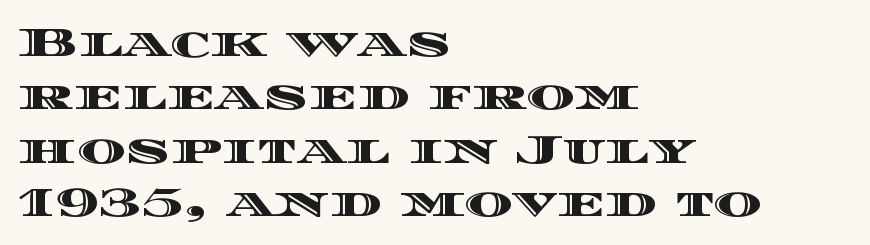
Q: Is the text italic (slanted)? A: No, it is upright.
Q: Is the text underlined? A: No.
Q: How is the paragraph aligned? A: Left-aligned.
Q: Is the spacing between letters normal or unusually wide? A: Normal.
Q: Is the spacing between lines tight, normal or loose? A: Normal.
Q: Width (condensed, normal, or wide)? A: Wide.
Q: x-height? A: Large.
Q: Monospaced? A: No.
